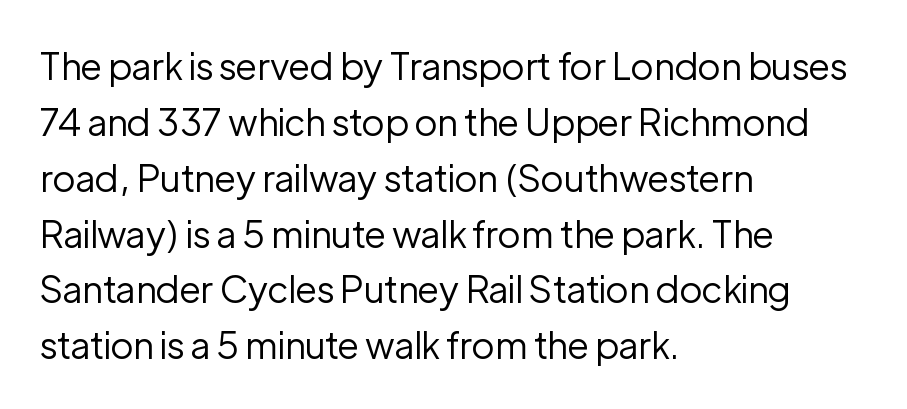
Q: Is the text bold? A: No.
Q: Is the text italic (slanted)? A: No, it is upright.
Q: Is the typeface a serif or a sans-serif typeface? A: Sans-serif.
Q: Is the text underlined? A: No.
Q: How is the paragraph aligned? A: Left-aligned.
Q: Is the spacing between letters normal or unusually wide? A: Normal.
Q: Is the spacing between lines tight, normal or loose? A: Normal.
Q: Width (condensed, normal, or wide)? A: Normal.
Q: Stroke contrast? A: Low.
Q: x-height? A: Medium.
Q: Monospaced? A: No.
